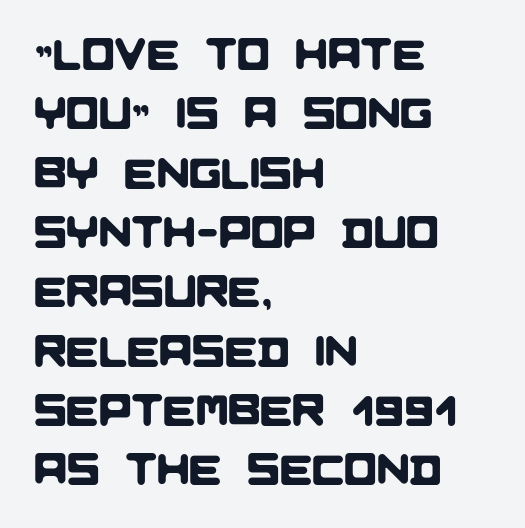
The passage shown is not underscored anywhere. There is no visible air inserted between adjacent glyphs. Nope, no serifs anywhere on these letters. Vertically, the passage feels balanced, rows spaced as you'd expect. A typesetter would call this proportional, since set widths differ per character.
